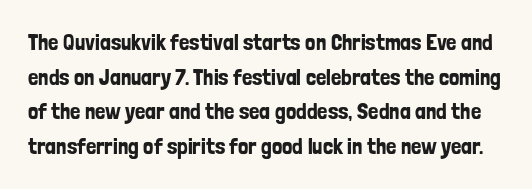
{"italic": "no", "underline": "no", "line_spacing": "normal", "line_spacing_ratio": 1.51, "letter_spacing": "normal", "letter_spacing_em": 0.0, "glyph_px": 23}
